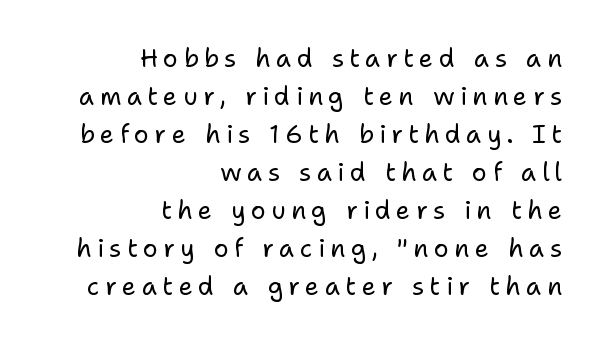
You can tell it's not italic because the verticals are truly vertical. No heavy texture on the line: the type isn't bold. Inter-character spacing is expanded well beyond the font's built-in metrics. Letters rest on an invisible, unmarked baseline. In CSS terms this would be text-align: right.
